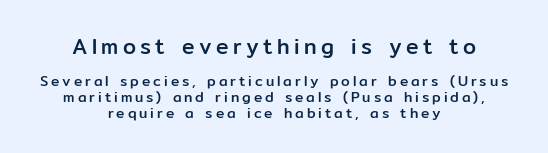
Q: Is the text italic (slanted)? A: No, it is upright.
Q: Is the text underlined? A: No.
Q: How is the paragraph aligned? A: Centered.
Q: Is the spacing between letters normal or unusually wide? A: Unusually wide.
Q: Is the spacing between lines tight, normal or loose? A: Tight.
Q: Which block of text is set in a larger size, the first (top) or the second (bottom)? A: The first (top) one.
